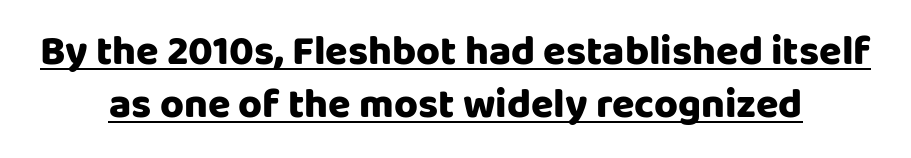
{"serif": "no", "italic": "no", "bold": "yes", "weight": "heavy", "width": "normal", "stroke_contrast": "low", "x_height": "large", "monospaced": "no", "underline": "yes", "line_spacing": "normal", "line_spacing_ratio": 1.3, "letter_spacing": "normal", "letter_spacing_em": 0.0, "glyph_px": 41}
